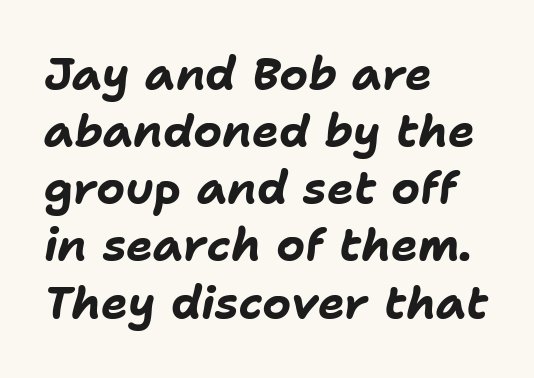
Q: Is the text bold? A: Yes.
Q: Is the text italic (slanted)? A: Yes, it leans right by about 11 degrees.
Q: Is the text underlined? A: No.
Q: How is the paragraph aligned? A: Left-aligned.
Q: Is the spacing between letters normal or unusually wide? A: Normal.
Q: Is the spacing between lines tight, normal or loose? A: Normal.
Q: Width (condensed, normal, or wide)? A: Normal.
Q: Stroke contrast? A: Low.
Q: x-height? A: Medium.
Q: Monospaced? A: No.
